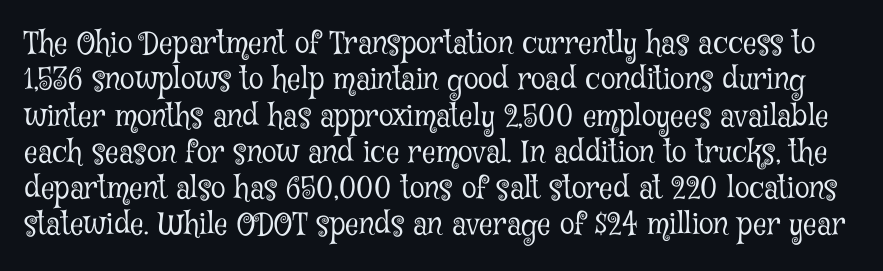
Q: Is the text bold? A: No.
Q: Is the text italic (slanted)? A: No, it is upright.
Q: Is the typeface a serif or a sans-serif typeface? A: Serif.
Q: Is the text underlined? A: No.
Q: Is the spacing between letters normal or unusually wide? A: Normal.
Q: Width (condensed, normal, or wide)? A: Condensed.
Q: Stroke contrast? A: Low.
Q: x-height? A: Medium.
Q: Monospaced? A: No.
